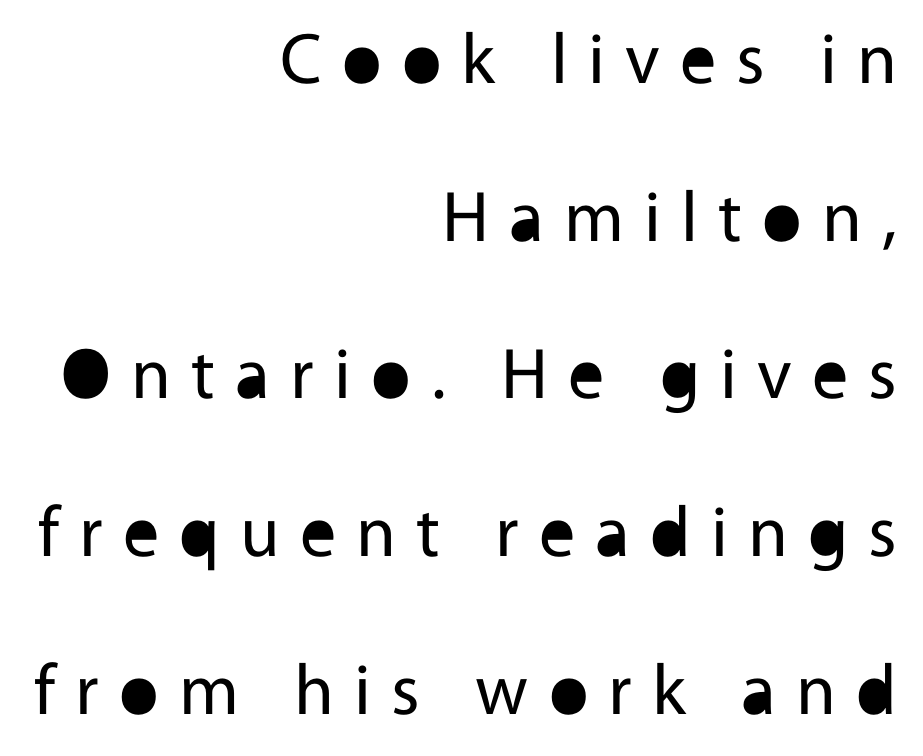
{"serif": "no", "italic": "no", "bold": "no", "weight": "regular", "width": "normal", "x_height": "medium", "monospaced": "no", "underline": "no", "align": "right", "line_spacing": "loose", "line_spacing_ratio": 2.19, "letter_spacing": "wide", "letter_spacing_em": 0.28, "glyph_px": 72}
